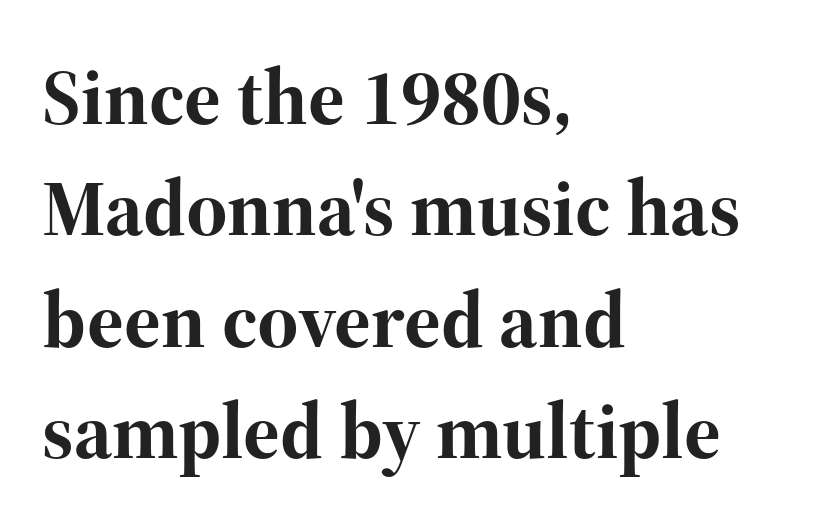
The passage shown has conventional tracking throughout. Italic: no, the glyphs are upright roman. The font family rendered here belongs to the serif group. Is the block centered? No — it sits flush against the left margin. The area under the type is left untouched. Vertical spacing — default.
